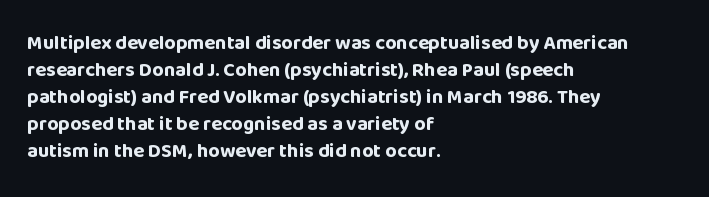
{"italic": "no", "bold": "yes", "underline": "no", "align": "left", "line_spacing": "normal", "line_spacing_ratio": 1.35, "letter_spacing": "normal", "letter_spacing_em": 0.0, "glyph_px": 20}
